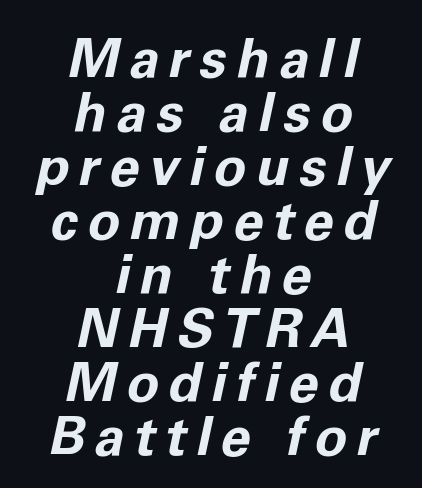
{"italic": "yes", "lean": "right", "slant_degrees": 11, "bold": "yes", "weight": "bold", "width": "normal", "stroke_contrast": "low", "x_height": "medium", "monospaced": "no", "underline": "no", "align": "center", "line_spacing": "tight", "line_spacing_ratio": 1.0, "glyph_px": 54}
